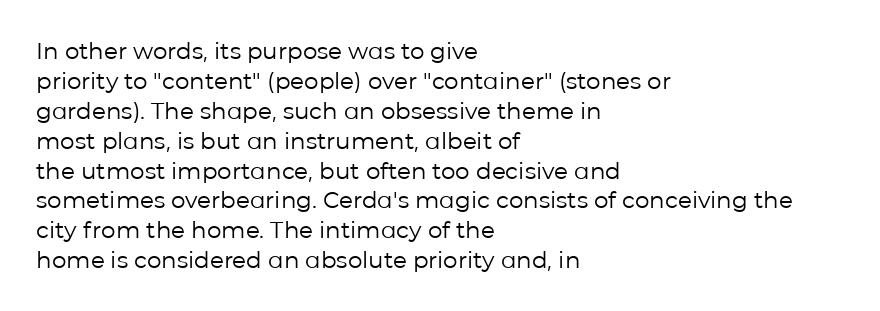
Q: Is the text bold? A: No.
Q: Is the text italic (slanted)? A: No, it is upright.
Q: Is the text underlined? A: No.
Q: How is the paragraph aligned? A: Left-aligned.
Q: Is the spacing between letters normal or unusually wide? A: Normal.
Q: Is the spacing between lines tight, normal or loose? A: Normal.
